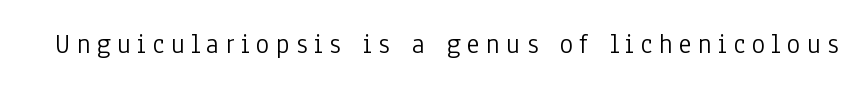
Q: Is the text bold? A: No.
Q: Is the text italic (slanted)? A: No, it is upright.
Q: Is the typeface a serif or a sans-serif typeface? A: Sans-serif.
Q: Is the text underlined? A: No.
Q: Is the spacing between letters normal or unusually wide? A: Unusually wide.
Q: Width (condensed, normal, or wide)? A: Condensed.
Q: Stroke contrast? A: Low.
Q: x-height? A: Medium.
Q: Monospaced? A: No.
